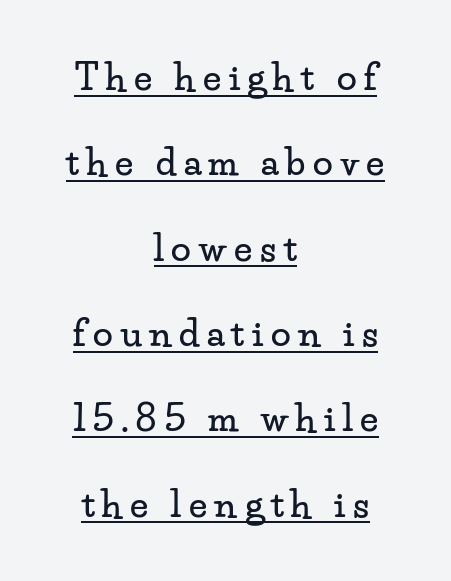
{"serif": "yes", "italic": "no", "width": "wide", "stroke_contrast": "low", "x_height": "small", "monospaced": "no", "underline": "yes", "align": "center", "line_spacing": "loose", "line_spacing_ratio": 2.37, "letter_spacing": "wide", "letter_spacing_em": 0.21, "glyph_px": 36}
